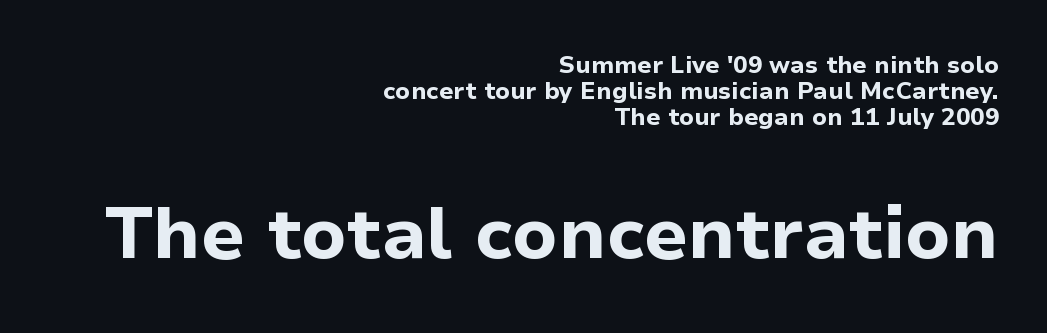
Anything drawn beneath the words? Only blank space. The type is set solid horizontally, with unmodified tracking. No italicization has been applied; the sample stays upright. Here the second block reads like a headline and the first like body copy.
